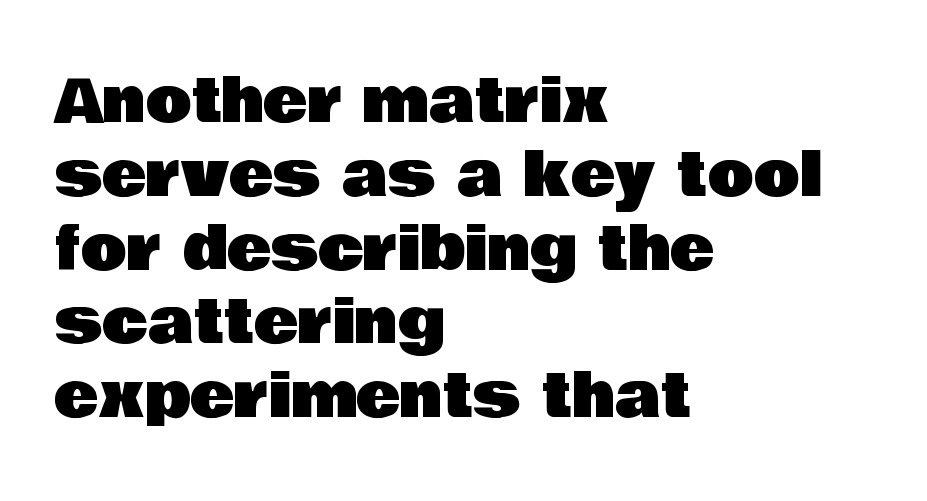
{"serif": "no", "italic": "no", "width": "normal", "stroke_contrast": "low", "x_height": "large", "monospaced": "no", "underline": "no", "align": "left", "line_spacing_ratio": 1.23, "letter_spacing": "normal", "letter_spacing_em": 0.0, "glyph_px": 60}
